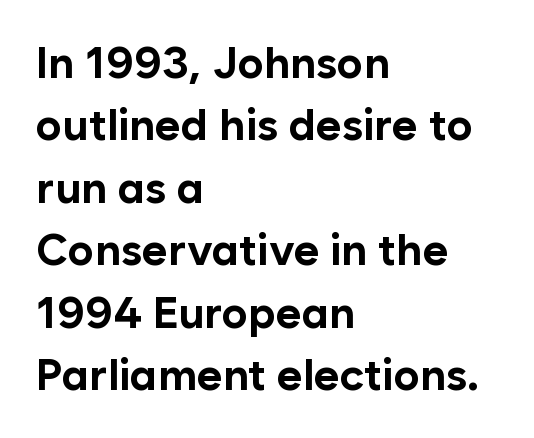
{"serif": "no", "italic": "no", "bold": "yes", "weight": "bold", "width": "normal", "stroke_contrast": "low", "x_height": "medium", "monospaced": "no", "underline": "no", "align": "left", "line_spacing": "normal", "line_spacing_ratio": 1.42, "letter_spacing": "normal", "letter_spacing_em": 0.0, "glyph_px": 44}
